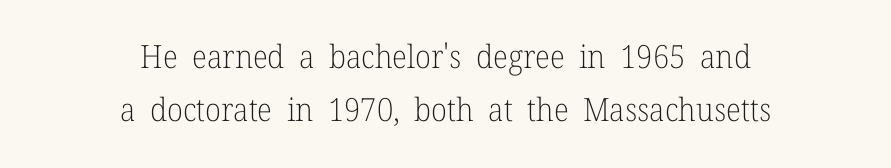
{"serif": "yes", "italic": "no", "bold": "no", "weight": "light", "width": "normal", "stroke_contrast": "low", "x_height": "medium", "monospaced": "no", "underline": "no", "align": "center", "line_spacing": "normal", "line_spacing_ratio": 1.67, "letter_spacing": "normal", "letter_spacing_em": 0.0, "glyph_px": 32}
